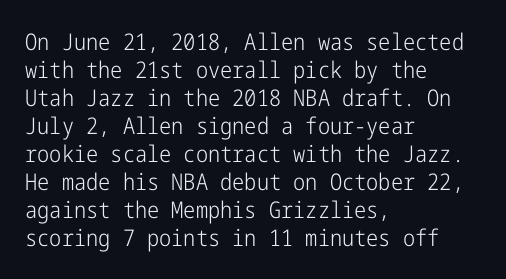
Every stem runs plumb, perpendicular to the baseline. Layout note: lines flush left. Decoration check: the copy has no underline. Short note: letters normally spaced.
